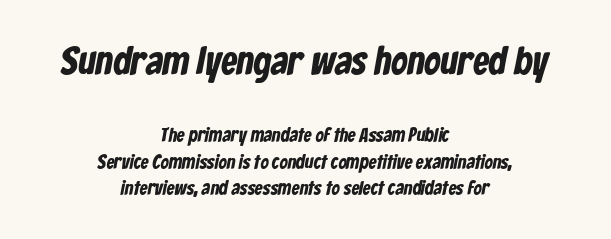
{"serif": "no", "bold": "yes", "weight": "bold", "width": "condensed", "stroke_contrast": "low", "x_height": "medium", "monospaced": "no", "underline": "no", "align": "center", "line_spacing": "normal", "line_spacing_ratio": 1.33, "letter_spacing": "normal", "letter_spacing_em": 0.0, "larger_block": "first", "size_ratio": 2.0, "glyph_px": 40}
